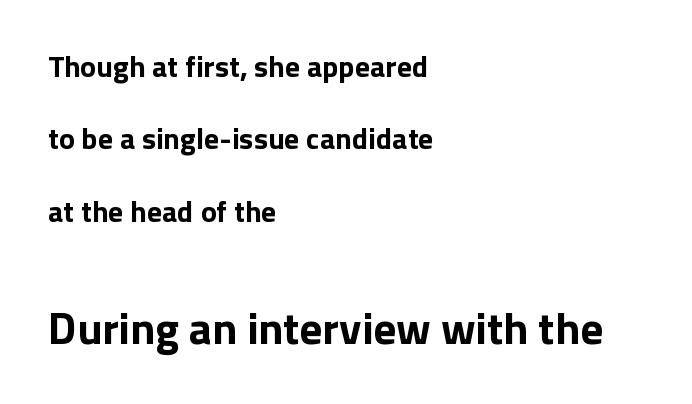
The image shows 45 px bold sans-serif type, upright; set left-aligned, loose line spacing (2.41x), normal letter spacing, not underlined; the second (bottom) block is 1.5x larger; low stroke contrast and a medium x-height.
